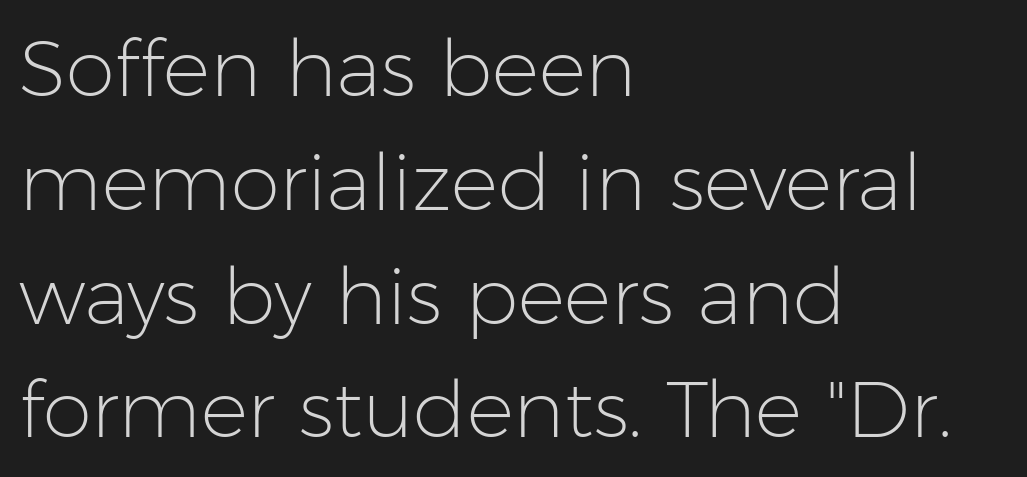
Q: Is the text bold? A: No.
Q: Is the text italic (slanted)? A: No, it is upright.
Q: Is the typeface a serif or a sans-serif typeface? A: Sans-serif.
Q: Is the text underlined? A: No.
Q: How is the paragraph aligned? A: Left-aligned.
Q: Is the spacing between letters normal or unusually wide? A: Normal.
Q: Is the spacing between lines tight, normal or loose? A: Normal.
Q: Width (condensed, normal, or wide)? A: Normal.
Q: Stroke contrast? A: Low.
Q: x-height? A: Medium.
Q: Monospaced? A: No.
